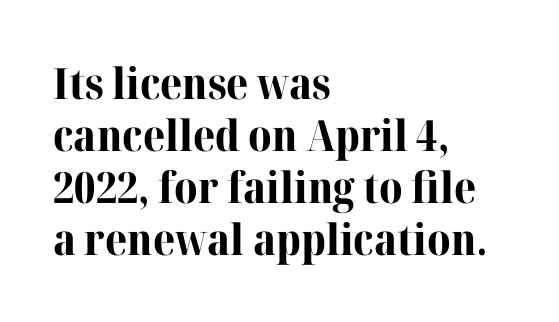
Q: Is the text bold? A: Yes.
Q: Is the text italic (slanted)? A: No, it is upright.
Q: Is the typeface a serif or a sans-serif typeface? A: Serif.
Q: Is the text underlined? A: No.
Q: How is the paragraph aligned? A: Left-aligned.
Q: Is the spacing between letters normal or unusually wide? A: Normal.
Q: Width (condensed, normal, or wide)? A: Normal.
Q: Stroke contrast? A: High.
Q: x-height? A: Medium.
Q: Monospaced? A: No.
